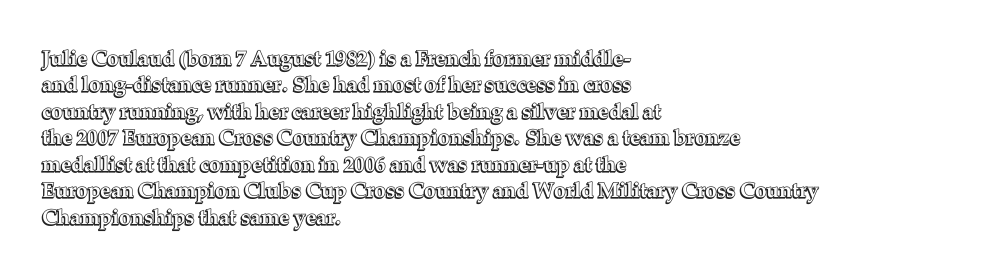
Q: Is the text italic (slanted)? A: No, it is upright.
Q: Is the text underlined? A: No.
Q: How is the paragraph aligned? A: Left-aligned.
Q: Is the spacing between letters normal or unusually wide? A: Normal.
Q: Is the spacing between lines tight, normal or loose? A: Normal.
